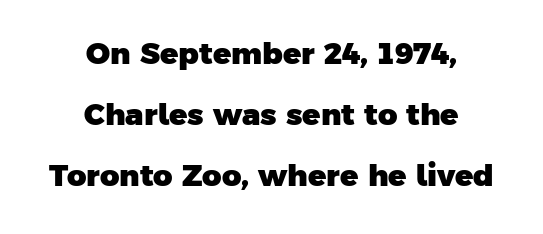
{"serif": "no", "bold": "yes", "weight": "heavy", "width": "normal", "stroke_contrast": "low", "x_height": "medium", "monospaced": "no", "underline": "no", "align": "center", "line_spacing": "loose", "line_spacing_ratio": 2.04, "letter_spacing": "normal", "letter_spacing_em": 0.0, "glyph_px": 30}
